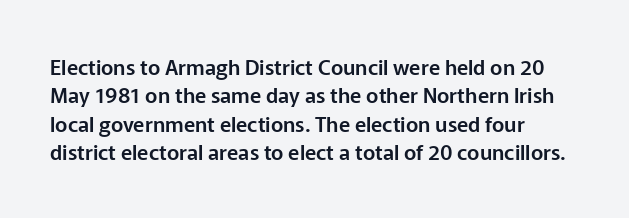
The image shows 21 px text type, upright; set left-aligned, normal line spacing (1.35x), normal letter spacing, not underlined.
